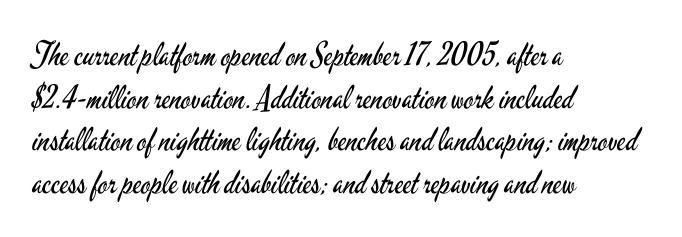
The paragraph has a hard left edge and a soft right edge. Stems here are at most as thick as an everyday book face. Caption: standard tracking, unaltered. The rendering uses natural spacing where letterforms have individual widths. The designer left line spacing at the default.
